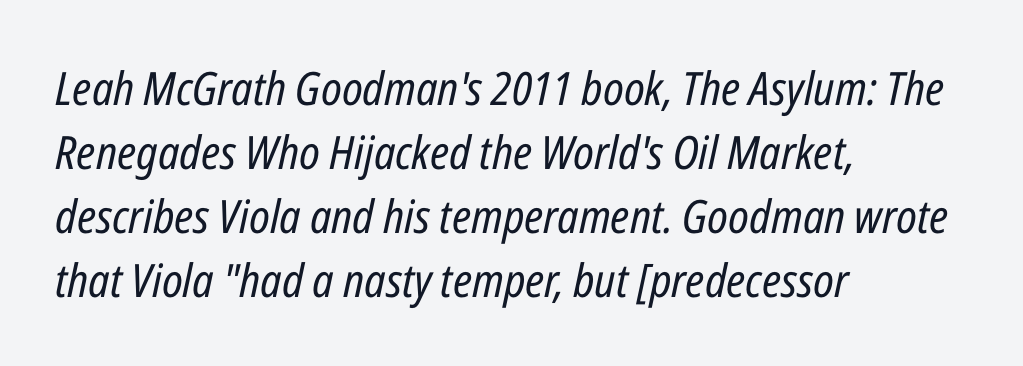
A bare baseline throughout the passage. Leading matches the norm, producing a regular column. The ragged edge is on the right, which tells us the setting is flush left. Proportional: the letters do not fall into vertical columns. Nothing unusual about the tracking: characters are spaced as the font intends. You can tell it's italic because the verticals aren't actually vertical.
